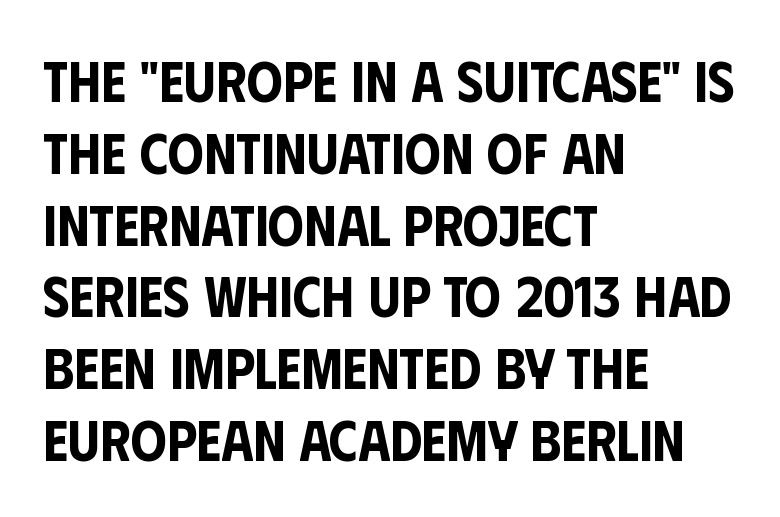
{"serif": "no", "italic": "no", "width": "condensed", "stroke_contrast": "low", "x_height": "large", "monospaced": "no", "underline": "no", "align": "left", "line_spacing": "normal", "line_spacing_ratio": 1.26, "letter_spacing": "normal", "letter_spacing_em": 0.0, "glyph_px": 57}
